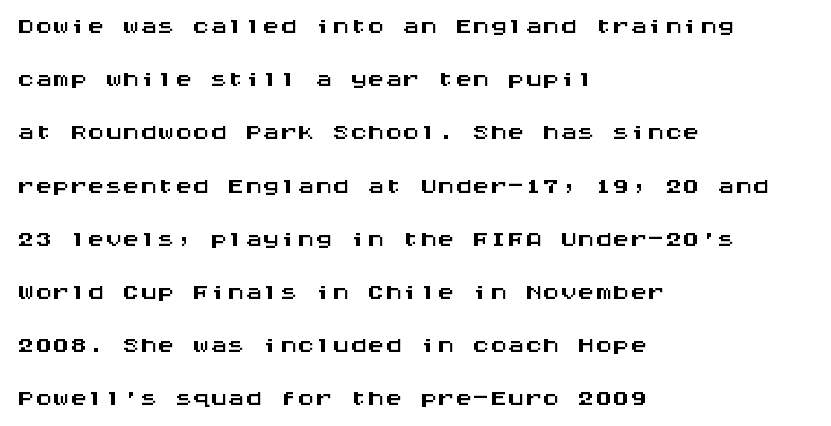
Descenders hang freely into open space. The vertical gap from one line to the next is medium. This is roman type, the default non-slanted kind. Think of a typewriter: that constant character pitch is what you see here. A typesetter would call this zero additional tracking. Caption: multi-line text, flush left, ragged right.
